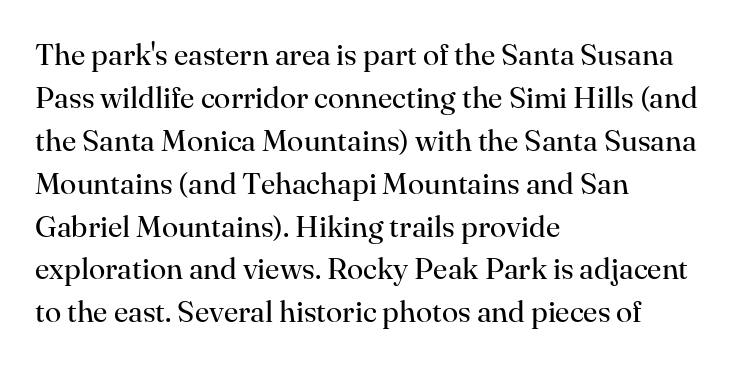
The image shows 30 px regular-weight serif type, upright; set left-aligned, normal line spacing (1.43x), normal letter spacing, not underlined; high stroke contrast and a small x-height.
